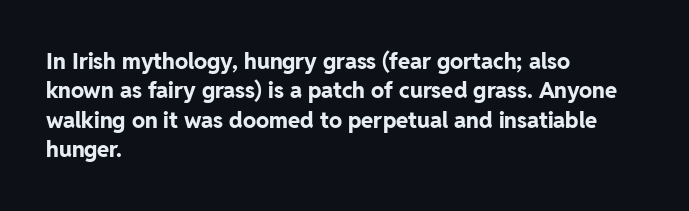
The image shows 22 px bold type, upright; set left-aligned, normal line spacing (1.34x), normal letter spacing, not underlined.
